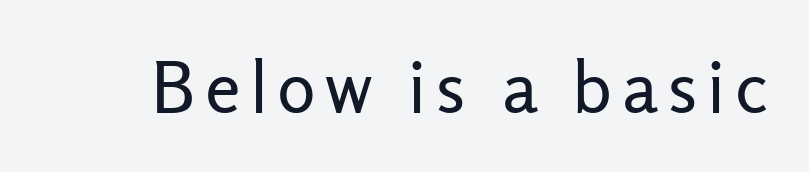
Q: Is the text bold? A: No.
Q: Is the text italic (slanted)? A: No, it is upright.
Q: Is the typeface a serif or a sans-serif typeface? A: Sans-serif.
Q: Is the text underlined? A: No.
Q: Width (condensed, normal, or wide)? A: Normal.
Q: Stroke contrast? A: Low.
Q: x-height? A: Medium.
Q: Monospaced? A: No.
